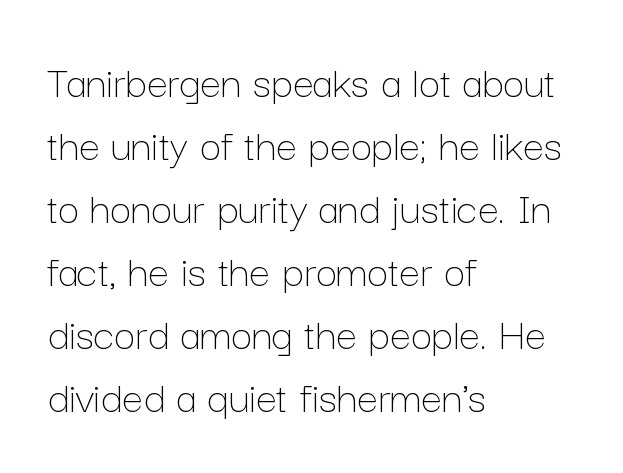
Type without underlining. Short and long lines alike share a common starting point at left. Vertical spacing — default. Counters stay open thanks to moderate or lighter strokes. Observe the ordinary spacing: letters are neighbours, not strangers. Is there any slant? The stems are plumb.
